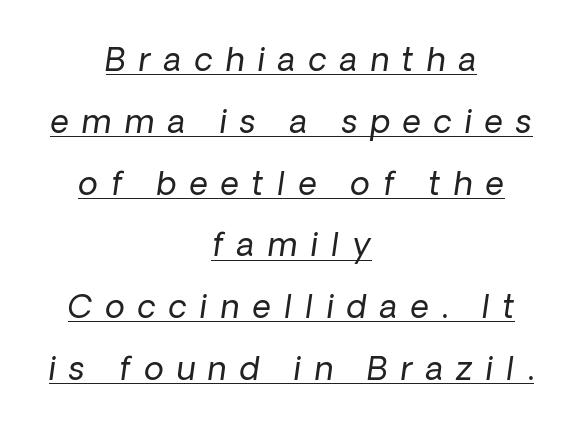
{"italic": "yes", "lean": "right", "slant_degrees": 8, "bold": "no", "weight": "regular", "width": "normal", "stroke_contrast": "low", "x_height": "medium", "monospaced": "no", "underline": "yes", "align": "center", "line_spacing": "loose", "line_spacing_ratio": 1.93, "letter_spacing": "wide", "letter_spacing_em": 0.41, "glyph_px": 32}
